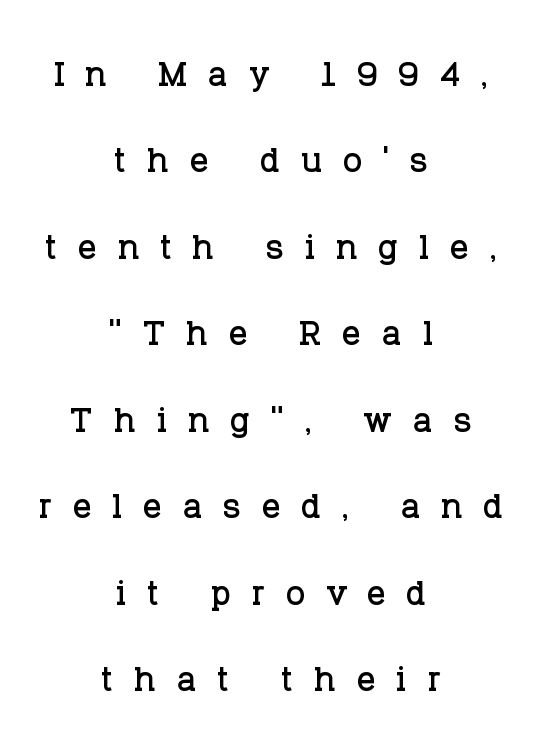
The image shows 46 px serif type, upright; set centered, line spacing 1.88x, unusually wide letter spacing (+0.45 em), not underlined; low stroke contrast and a large x-height.
